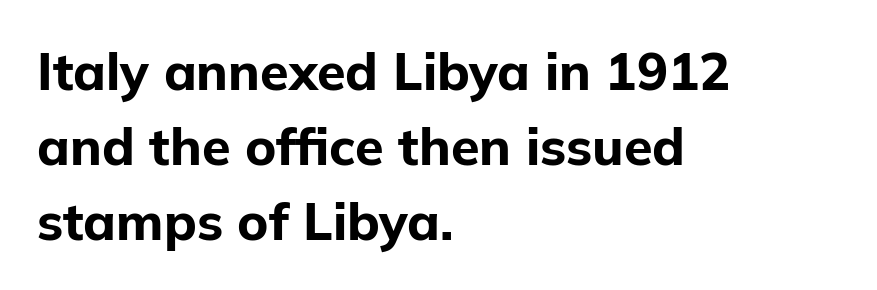
The rendering uses natural spacing where letterforms have individual widths. Are there feet on the stems? There aren't — it's a sans. Only glyphs here, with clear space below each row. Regarding leading, the lines here are spaced in the standard way. A roman cut, with each character standing at attention.
